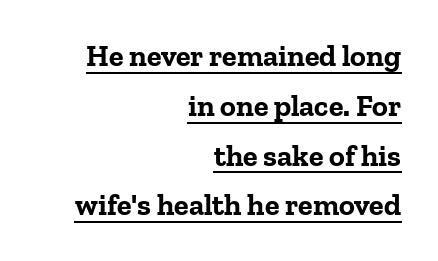
The image shows 30 px bold serif type, upright; set right-aligned, normal line spacing (1.66x), normal letter spacing, underlined; low stroke contrast and a medium x-height.
